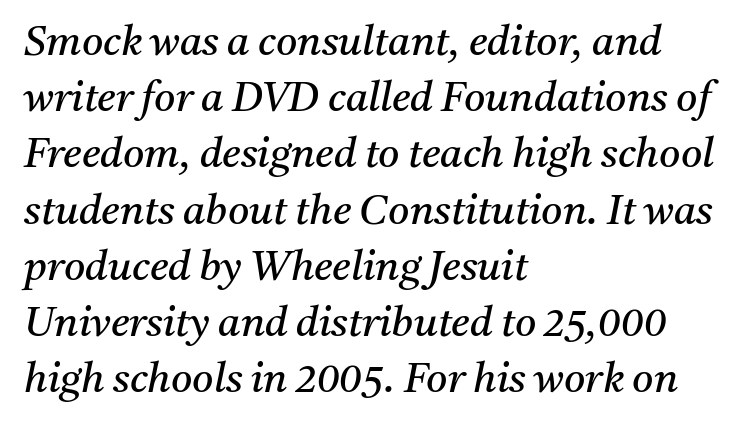
The image shows 41 px regular-weight serif type, italic (leaning right); set left-aligned, normal line spacing (1.37x), normal letter spacing, not underlined; medium stroke contrast and a medium x-height.
